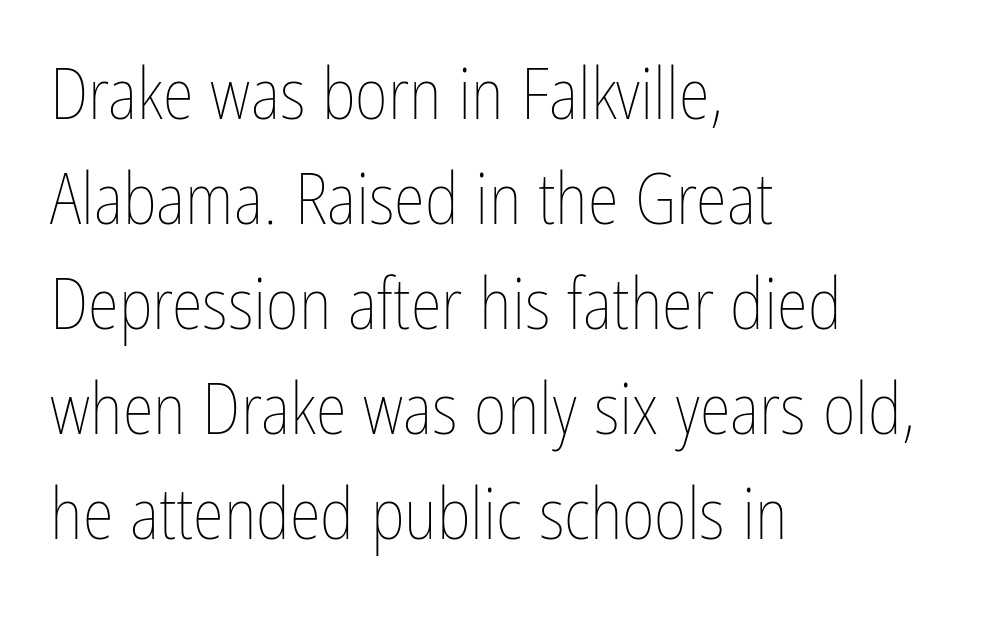
The image shows 71 px thin, condensed type, upright; set left-aligned, normal line spacing (1.48x), normal letter spacing, not underlined; low stroke contrast and a medium x-height.
